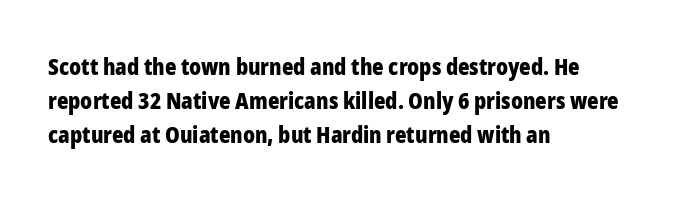
Q: Is the text bold? A: Yes.
Q: Is the text italic (slanted)? A: No, it is upright.
Q: Is the text underlined? A: No.
Q: How is the paragraph aligned? A: Left-aligned.
Q: Is the spacing between letters normal or unusually wide? A: Normal.
Q: Is the spacing between lines tight, normal or loose? A: Normal.
